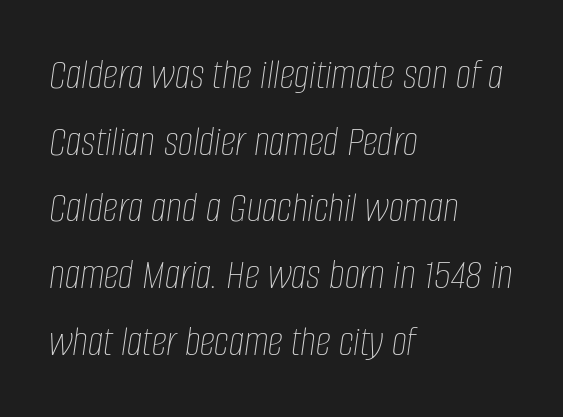
This rendering leaves character spacing at its baseline value. Horizontal alignment here is leftward, the default for most running prose. The zone under the glyphs is completely vacant. The lines sit at an ordinary, default distance from one another. The face used here is proportionally spaced, like ordinary book or web type.
